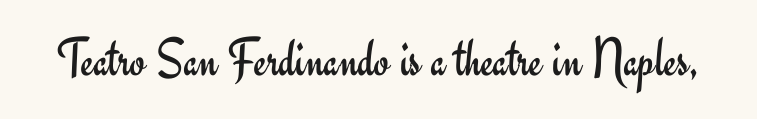
{"serif": "no", "bold": "no", "weight": "regular", "width": "normal", "stroke_contrast": "low", "x_height": "small", "monospaced": "no", "underline": "no", "letter_spacing": "normal", "letter_spacing_em": 0.0, "glyph_px": 55}
